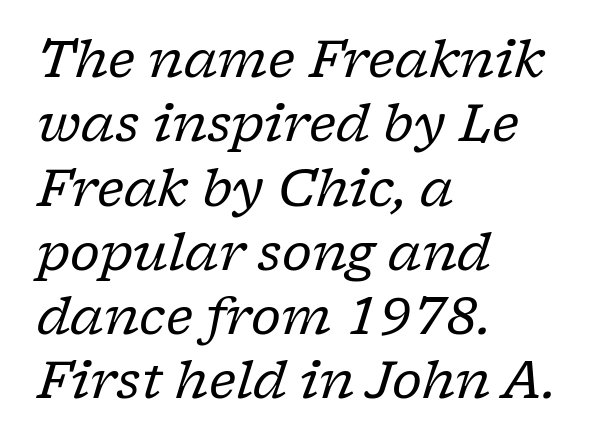
In terms of posture, this sample is oblique. Is the stroke heavy? The answer is a plain regular-or-lighter. The line texture is even and compact thanks to regular tracking. Vertical spacing — default. The foot of each line stays bare and open. The passage shown is typed in a proportional face where columns would drift.
